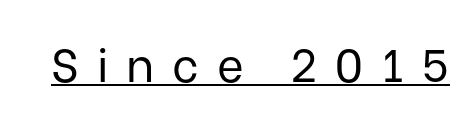
The image shows 46 px regular-weight sans-serif type, upright; set unusually wide letter spacing (+0.39 em), underlined; low stroke contrast and a medium x-height.
